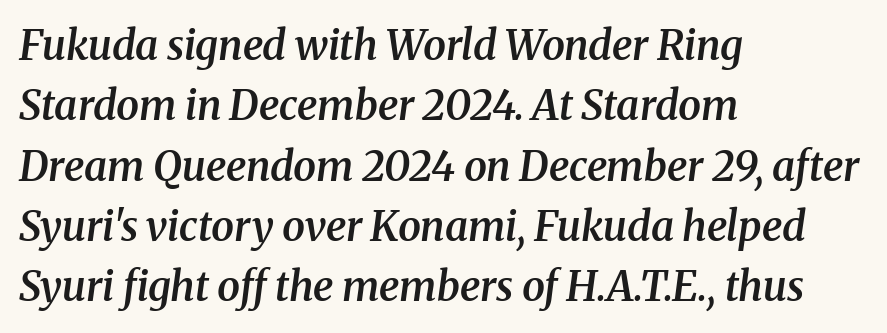
{"serif": "yes", "italic": "yes", "lean": "right", "slant_degrees": 8, "bold": "semi", "weight": "semibold", "width": "normal", "stroke_contrast": "medium", "x_height": "medium", "monospaced": "no", "underline": "no", "align": "left", "line_spacing": "normal", "line_spacing_ratio": 1.47, "letter_spacing": "normal", "letter_spacing_em": 0.0, "glyph_px": 41}
